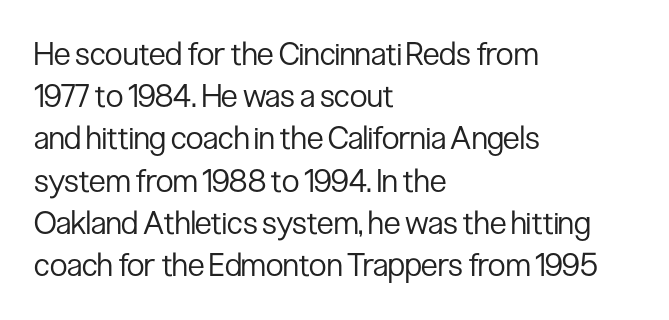
Q: Is the text bold? A: No.
Q: Is the text italic (slanted)? A: No, it is upright.
Q: Is the typeface a serif or a sans-serif typeface? A: Sans-serif.
Q: Is the text underlined? A: No.
Q: How is the paragraph aligned? A: Left-aligned.
Q: Is the spacing between letters normal or unusually wide? A: Normal.
Q: Is the spacing between lines tight, normal or loose? A: Normal.
Q: Width (condensed, normal, or wide)? A: Condensed.
Q: Stroke contrast? A: Low.
Q: x-height? A: Medium.
Q: Monospaced? A: No.
